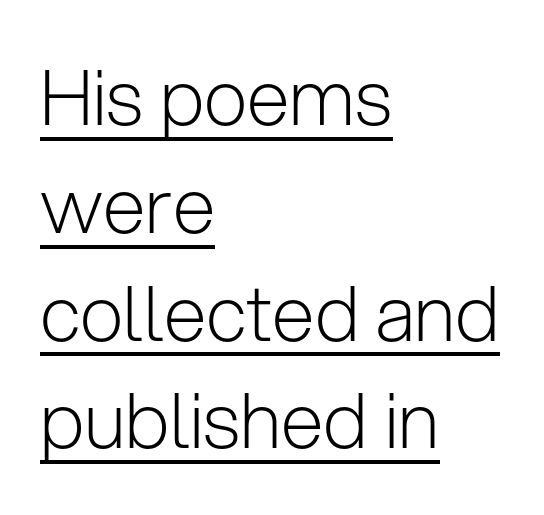
Q: Is the text bold? A: No.
Q: Is the text italic (slanted)? A: No, it is upright.
Q: Is the typeface a serif or a sans-serif typeface? A: Sans-serif.
Q: Is the text underlined? A: Yes.
Q: How is the paragraph aligned? A: Left-aligned.
Q: Is the spacing between letters normal or unusually wide? A: Normal.
Q: Is the spacing between lines tight, normal or loose? A: Normal.
Q: Width (condensed, normal, or wide)? A: Normal.
Q: Stroke contrast? A: Low.
Q: x-height? A: Medium.
Q: Monospaced? A: No.
